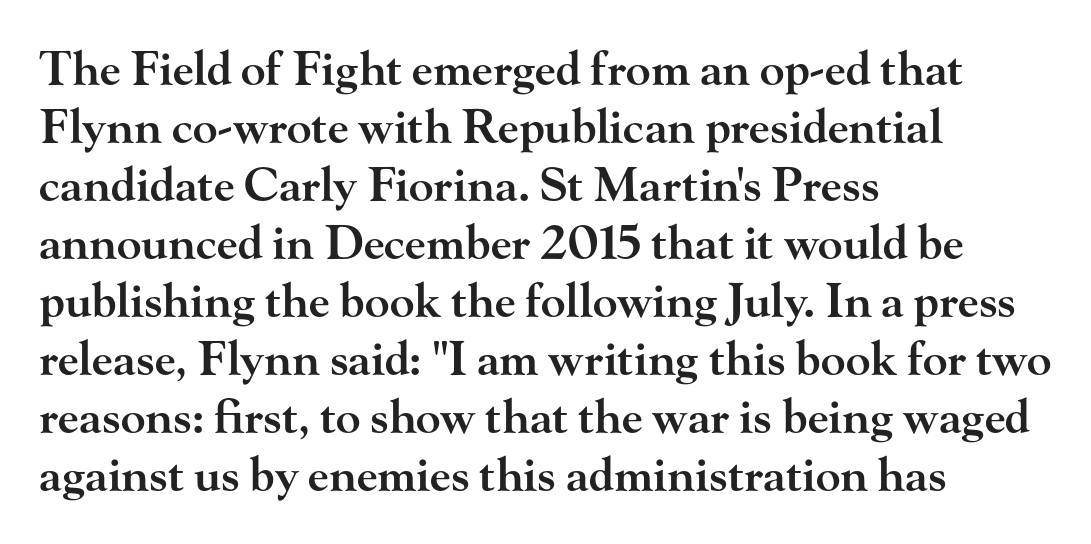
Honestly, there is no underline to notice here at all. Is this a fixed-width face? No — the glyphs have proportional, varying widths. The rendering uses a semibold face; strokes are thickened but not to full bold. This block has exactly the height ordinary leading produces.
